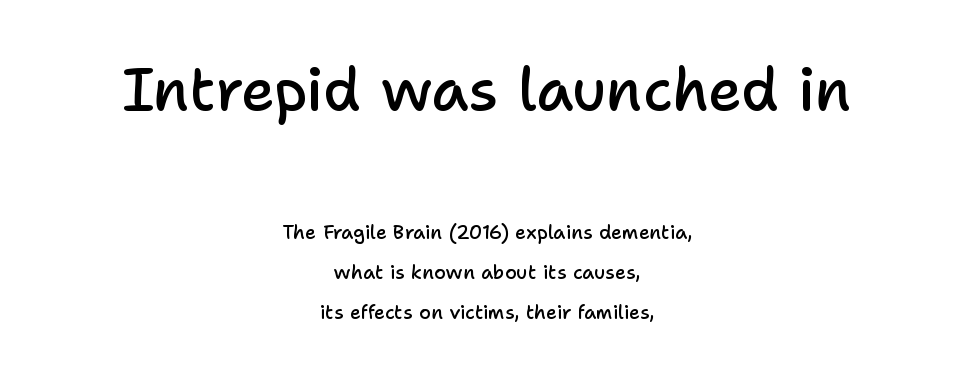
Students, note that the glyphs here touch the page at normal intervals. These lines carry some extra weight — a demibold, not a full bold. A clean baseline with only descenders dipping below it. This sample has the flowing, uneven cadence of proportional lettering. Leftover space on each line is divided equally before and after the words.
